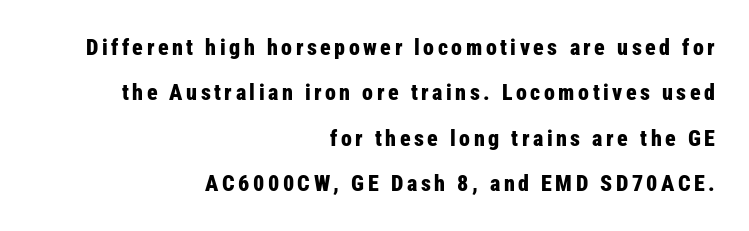
The image shows 22 px bold type, upright; set right-aligned, loose line spacing (2.06x), not underlined.
